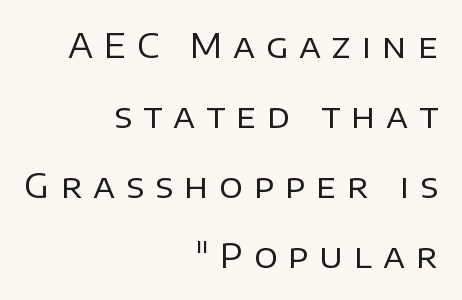
Spacing verdict: proportional, widths tailored to each character. Vertical spacing — loose. Unbolded letterforms with no extra heft. Typeset ragged left — the right edge is the straight one.
